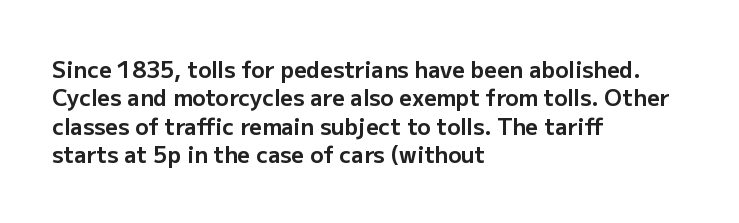
The image shows 22 px bold type, upright; set left-aligned, normal line spacing (1.29x), normal letter spacing, not underlined.
